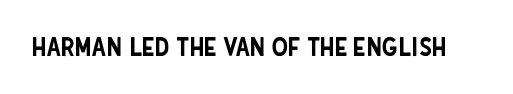
{"italic": "no", "underline": "no", "letter_spacing": "normal", "letter_spacing_em": 0.0, "glyph_px": 26}
